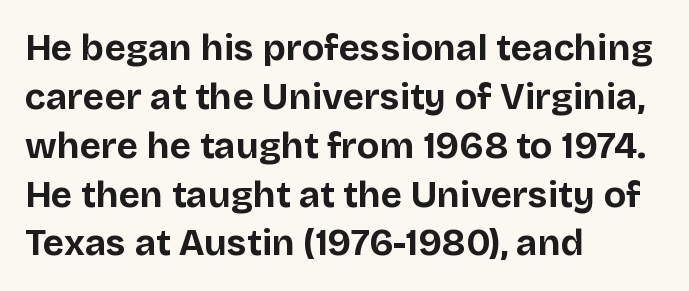
What's the leading like? Ordinary, nothing unusual. Notice how thick the strokes are: this is what a full bold looks like. The rendering keeps characters at their native spacing. A bare baseline throughout the passage. Every character sits straight up, as roman type does. The characters display no serif detailing; their extremities are plain.
